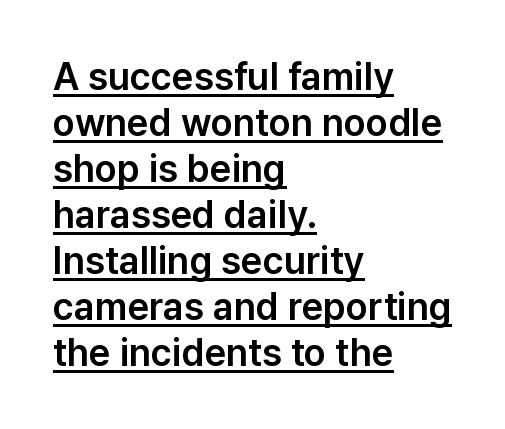
Q: Is the text italic (slanted)? A: No, it is upright.
Q: Is the typeface a serif or a sans-serif typeface? A: Sans-serif.
Q: Is the text underlined? A: Yes.
Q: How is the paragraph aligned? A: Left-aligned.
Q: Is the spacing between letters normal or unusually wide? A: Normal.
Q: Width (condensed, normal, or wide)? A: Normal.
Q: Stroke contrast? A: Low.
Q: x-height? A: Medium.
Q: Monospaced? A: No.
